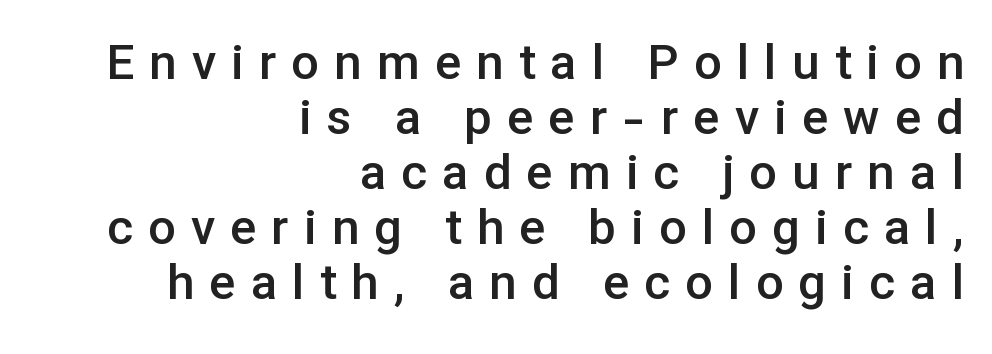
{"serif": "no", "italic": "no", "bold": "semi", "weight": "semibold", "width": "normal", "stroke_contrast": "low", "x_height": "medium", "monospaced": "no", "underline": "no", "align": "right", "line_spacing": "tight", "line_spacing_ratio": 1.12, "letter_spacing": "wide", "letter_spacing_em": 0.31, "glyph_px": 49}
